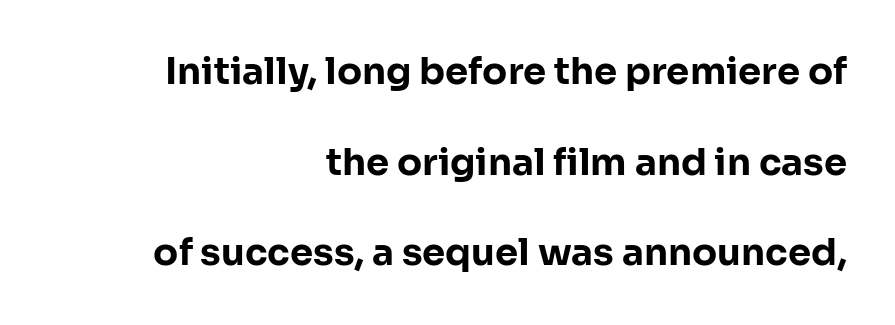
Q: Is the text bold? A: Yes.
Q: Is the text italic (slanted)? A: No, it is upright.
Q: Is the typeface a serif or a sans-serif typeface? A: Sans-serif.
Q: Is the text underlined? A: No.
Q: How is the paragraph aligned? A: Right-aligned.
Q: Is the spacing between letters normal or unusually wide? A: Normal.
Q: Is the spacing between lines tight, normal or loose? A: Loose.
Q: Width (condensed, normal, or wide)? A: Normal.
Q: Stroke contrast? A: Low.
Q: x-height? A: Medium.
Q: Monospaced? A: No.
